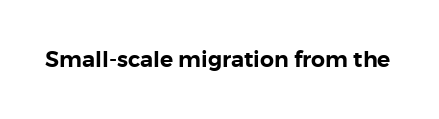
Q: Is the text italic (slanted)? A: No, it is upright.
Q: Is the text underlined? A: No.
Q: Is the spacing between letters normal or unusually wide? A: Normal.
